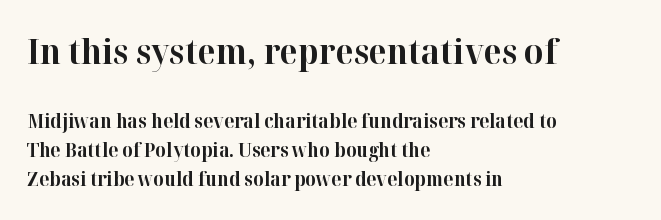
Q: Is the text bold? A: Yes.
Q: Is the text italic (slanted)? A: No, it is upright.
Q: Is the typeface a serif or a sans-serif typeface? A: Serif.
Q: Is the text underlined? A: No.
Q: How is the paragraph aligned? A: Left-aligned.
Q: Is the spacing between letters normal or unusually wide? A: Normal.
Q: Is the spacing between lines tight, normal or loose? A: Normal.
Q: Which block of text is set in a larger size, the first (top) or the second (bottom)? A: The first (top) one.
Q: Width (condensed, normal, or wide)? A: Normal.
Q: Stroke contrast? A: High.
Q: x-height? A: Medium.
Q: Monospaced? A: No.
